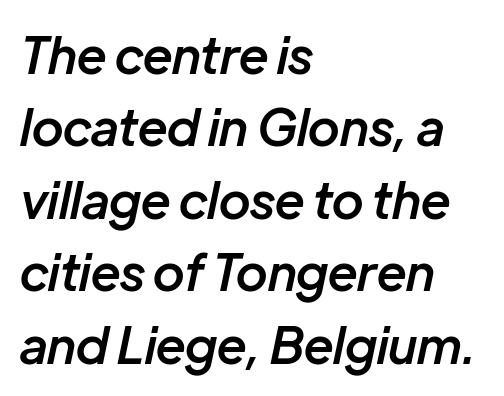
Spacing verdict: proportional, widths tailored to each character. The line texture is even and compact thanks to regular tracking. The ragged edge is on the right, which tells us the setting is flush left. Plain, unruled lines of type. The specimen reads as italic at a glance. The face used here is a semibold: visibly heavier than regular, lighter than bold.
